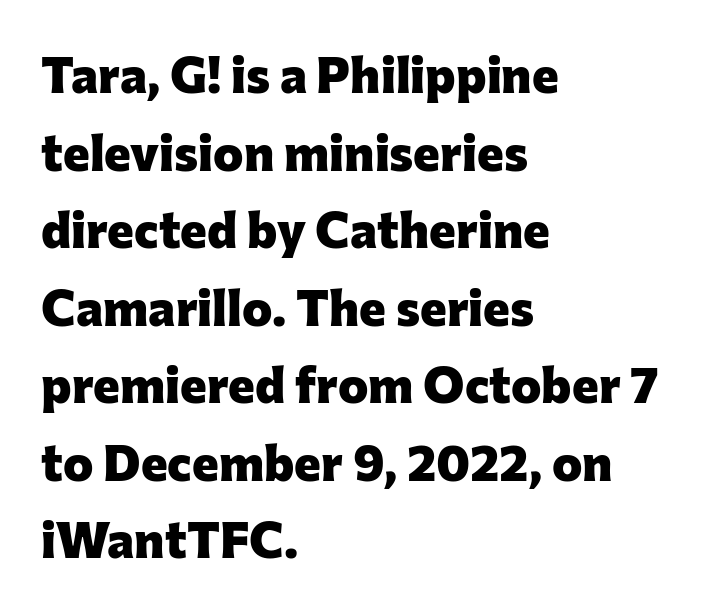
Nothing unusual about the tracking: characters are spaced as the font intends. This sample keeps an unexceptional amount of space between lines. Weight: bold. A bare baseline throughout the passage. The paragraph shown leans on its left margin. Style check: upright.
